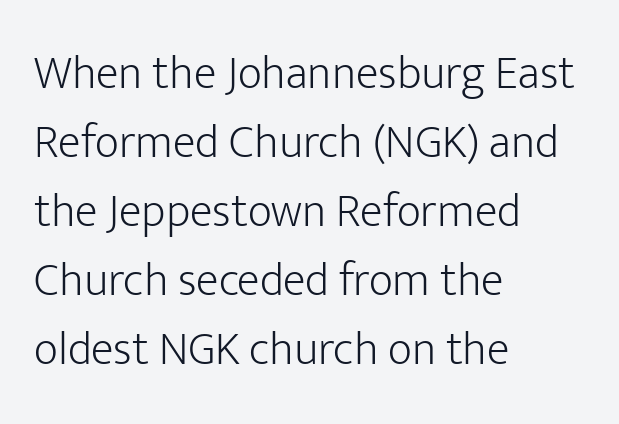
Weight: regular or lighter. Is this a fixed-width face? No — the glyphs have proportional, varying widths. A student would call this left alignment; a typographer would say flush left, rag right. The type sits square on the baseline with zero lean.
